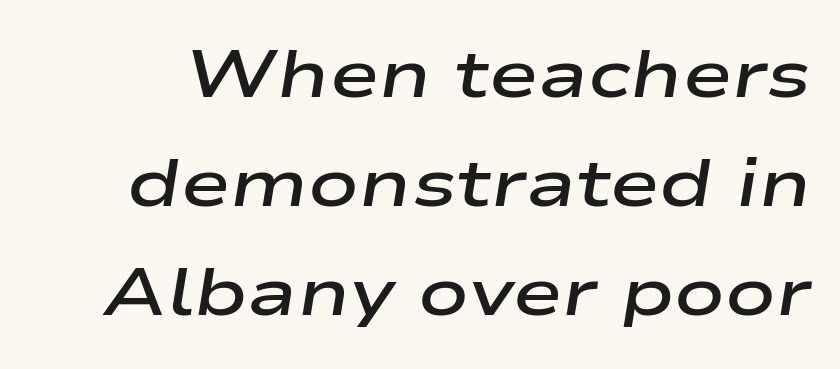
{"italic": "yes", "lean": "right", "slant_degrees": 9, "bold": "semi", "weight": "semibold", "width": "wide", "stroke_contrast": "low", "x_height": "medium", "monospaced": "no", "underline": "no", "line_spacing": "normal", "line_spacing_ratio": 1.63, "letter_spacing": "normal", "letter_spacing_em": 0.0, "glyph_px": 67}
